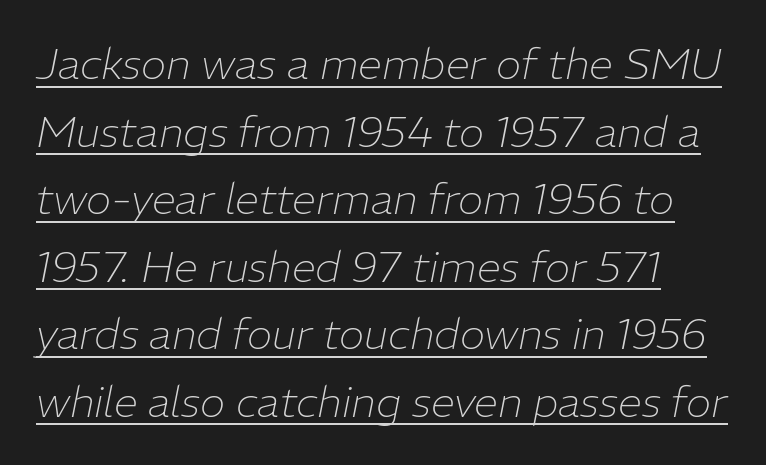
Q: Is the text bold? A: No.
Q: Is the text italic (slanted)? A: Yes, it leans right by about 11 degrees.
Q: Is the text underlined? A: Yes.
Q: How is the paragraph aligned? A: Left-aligned.
Q: Is the spacing between letters normal or unusually wide? A: Normal.
Q: Is the spacing between lines tight, normal or loose? A: Normal.
Q: Width (condensed, normal, or wide)? A: Normal.
Q: Stroke contrast? A: Low.
Q: x-height? A: Medium.
Q: Monospaced? A: No.
